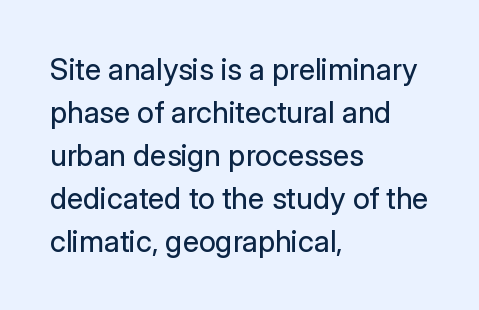
Q: Is the text bold? A: No.
Q: Is the text italic (slanted)? A: No, it is upright.
Q: Is the typeface a serif or a sans-serif typeface? A: Sans-serif.
Q: Is the text underlined? A: No.
Q: How is the paragraph aligned? A: Left-aligned.
Q: Is the spacing between letters normal or unusually wide? A: Normal.
Q: Is the spacing between lines tight, normal or loose? A: Normal.
Q: Width (condensed, normal, or wide)? A: Normal.
Q: Stroke contrast? A: Low.
Q: x-height? A: Medium.
Q: Monospaced? A: No.
